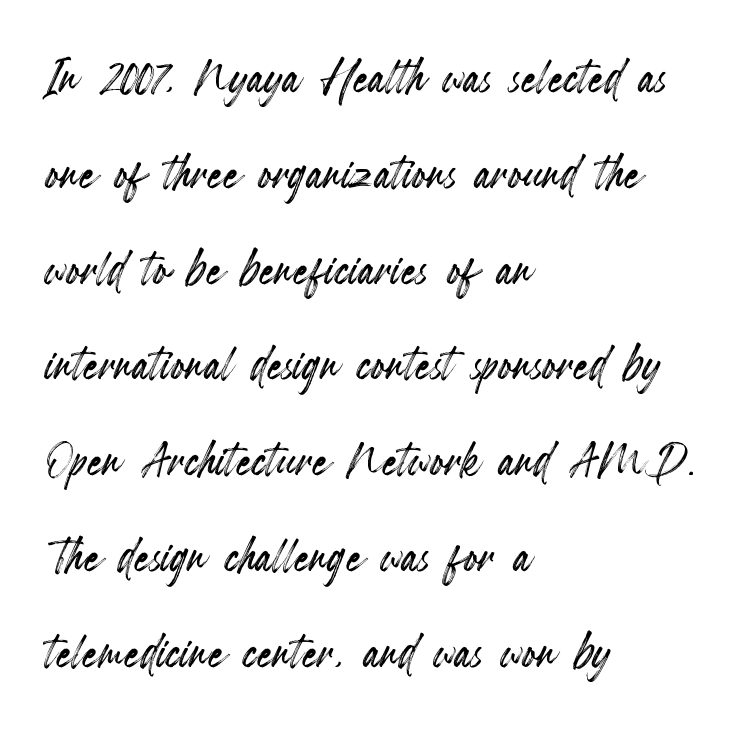
These lines sit exactly where default settings would place them. These lines are rendered in a variable-pitch font. Notice how the passage keeps a crisp vertical edge on the left only.
